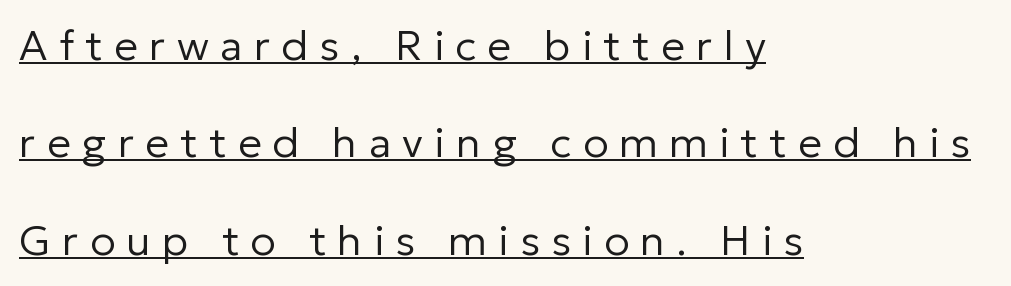
The lettering holds an erect, upright posture throughout. Underline: present. A typesetter would call this proportional, since set widths differ per character. On a weight scale, this lands at 450 or below. This rendering uses left alignment, leaving the right contour irregular.
